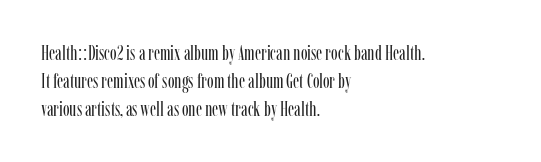
The image shows 20 px text type, upright; set left-aligned, normal line spacing (1.4x), normal letter spacing, not underlined.
